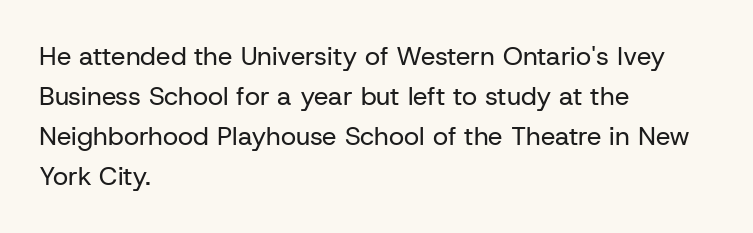
Descender tails drop into unmarked territory. Stroke mass is kept to a normal reading level or below. Default kerning and tracking; the words read as compact shapes. Teacher's note: observe the even left margin — that is flush-left alignment.
